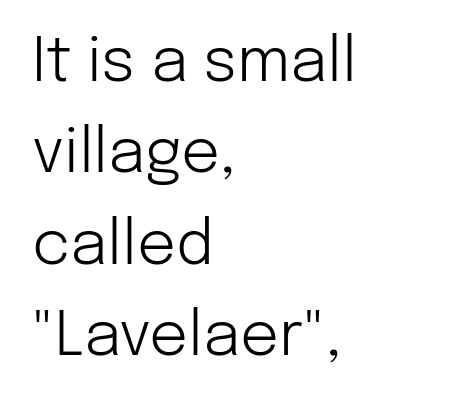
The image shows 61 px light sans-serif type, upright; set left-aligned, normal line spacing (1.5x), normal letter spacing, not underlined; low stroke contrast and a medium x-height.
